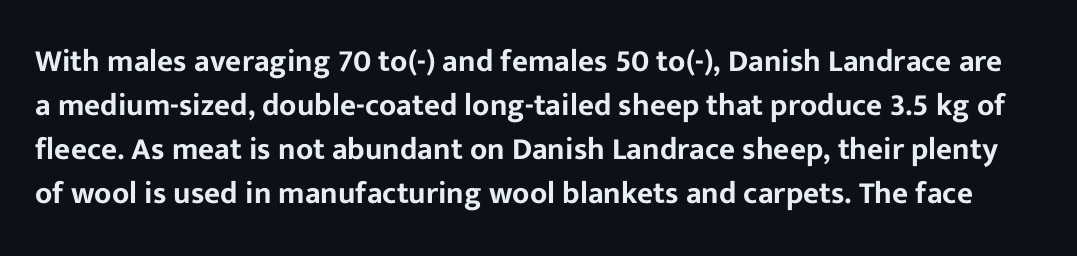
Looks like regular typesetting: each glyph gets only the width it needs. Reading down the column, the eye jumps a familiar distance to each next line. Quick note: not italic, upright. Nothing sits at the stroke ends, so this counts as sans-serif. The string is rendered with underlining switched off. Each word holds together tightly as a unit, with standard inter-letter gaps.
